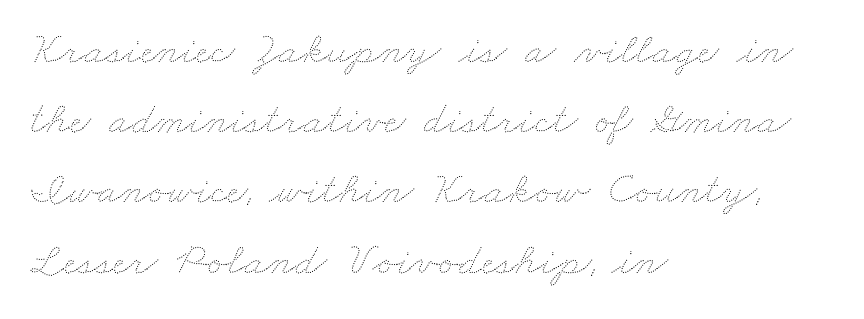
Q: Is the text bold? A: No.
Q: Is the text underlined? A: No.
Q: How is the paragraph aligned? A: Left-aligned.
Q: Is the spacing between letters normal or unusually wide? A: Normal.
Q: Is the spacing between lines tight, normal or loose? A: Normal.
Q: Width (condensed, normal, or wide)? A: Wide.
Q: Stroke contrast? A: Medium.
Q: x-height? A: Small.
Q: Monospaced? A: No.
